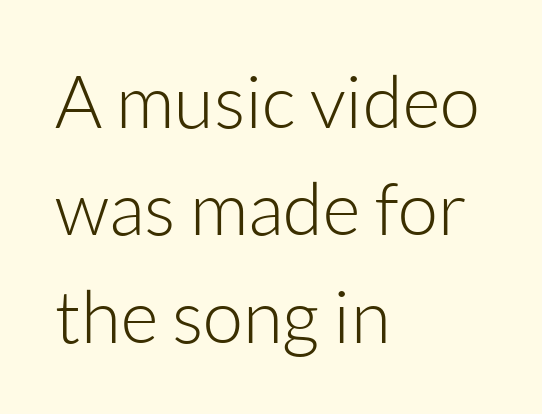
Nope, not italic — everything's standing straight. Do the characters align in a grid? No, the font is proportional. Inter-character spacing is left at the font's built-in metrics. The block of text has a typical density, with ordinary space between rows. The specimen omits any rule beneath the text block's lines.
